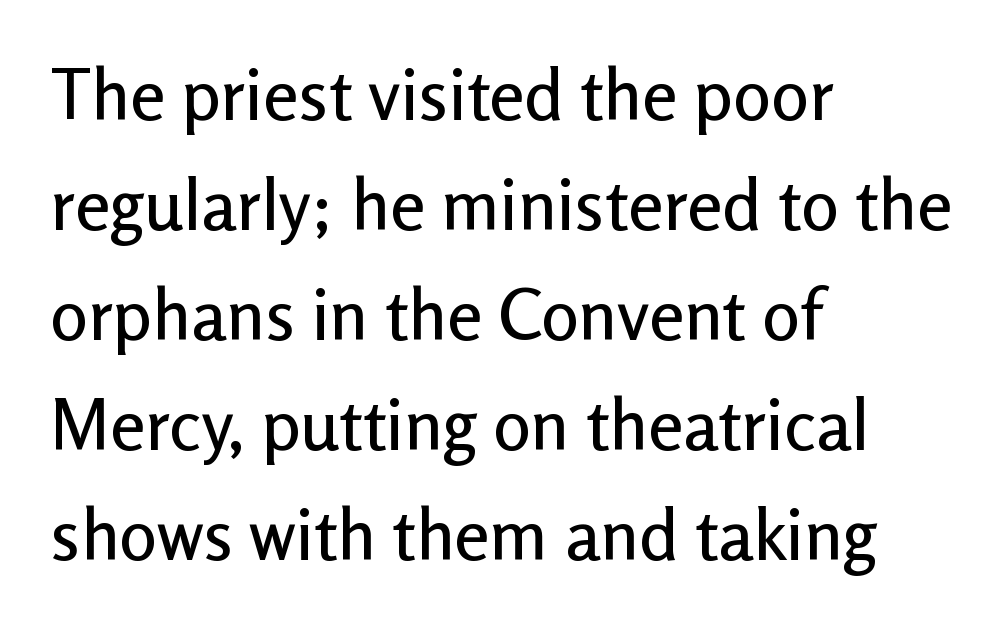
Q: Is the text italic (slanted)? A: No, it is upright.
Q: Is the typeface a serif or a sans-serif typeface? A: Sans-serif.
Q: Is the text underlined? A: No.
Q: How is the paragraph aligned? A: Left-aligned.
Q: Is the spacing between letters normal or unusually wide? A: Normal.
Q: Is the spacing between lines tight, normal or loose? A: Normal.
Q: Width (condensed, normal, or wide)? A: Normal.
Q: Stroke contrast? A: Low.
Q: x-height? A: Medium.
Q: Monospaced? A: No.
